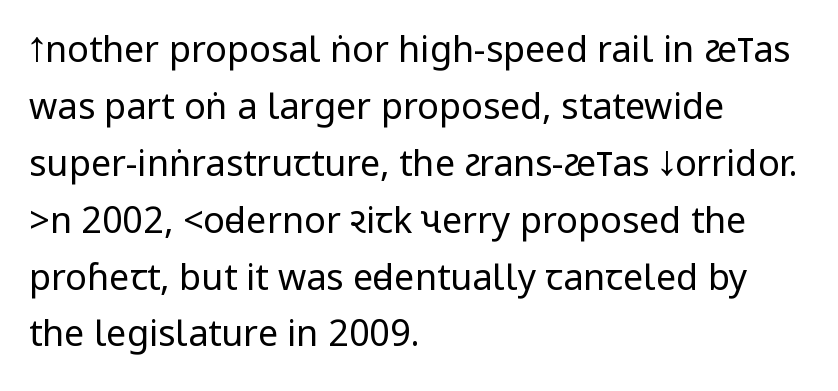
The image shows 36 px regular-weight, condensed sans-serif type, upright; set left-aligned, normal line spacing (1.58x), normal letter spacing, not underlined; low stroke contrast.
